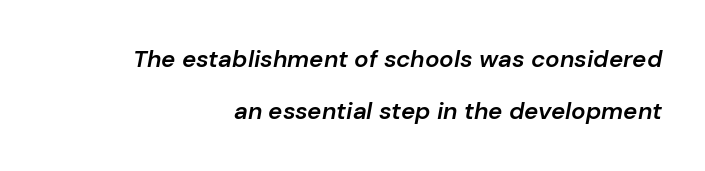
Does the copy run flush right? Yes — the right margin is perfectly even. What's the leading like? Stretched, with rows far apart. Weight: semibold (demi). Standard letterfit; no display-style spreading of the glyphs. Unmarked baselines from the first word to the last. There's an unmistakable incline to the writing here.
